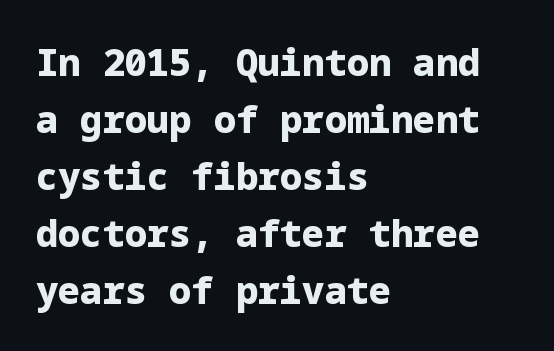
Q: Is the text bold? A: Yes.
Q: Is the text italic (slanted)? A: No, it is upright.
Q: Is the typeface a serif or a sans-serif typeface? A: Sans-serif.
Q: Is the text underlined? A: No.
Q: How is the paragraph aligned? A: Left-aligned.
Q: Is the spacing between letters normal or unusually wide? A: Normal.
Q: Is the spacing between lines tight, normal or loose? A: Normal.
Q: Width (condensed, normal, or wide)? A: Normal.
Q: Stroke contrast? A: Low.
Q: x-height? A: Medium.
